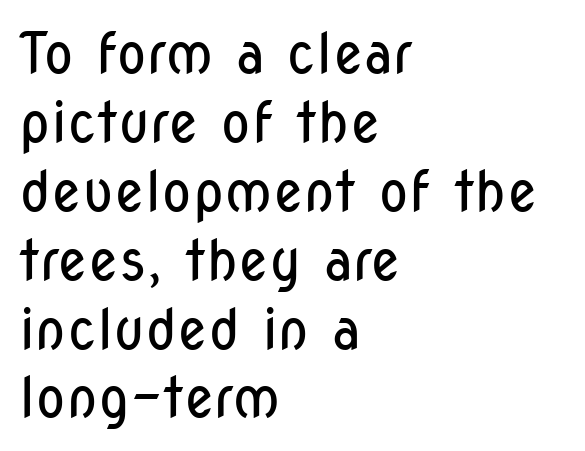
The image shows 56 px regular-weight, condensed sans-serif type, upright; set left-aligned, line spacing 1.23x, normal letter spacing, not underlined; low stroke contrast and a medium x-height.
